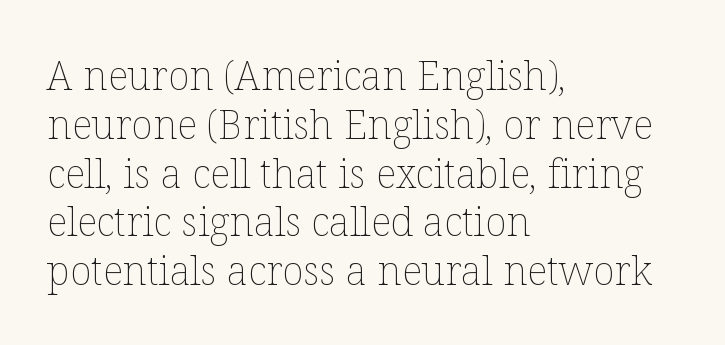
{"italic": "no", "bold": "no", "weight": "thin", "width": "normal", "stroke_contrast": "low", "x_height": "medium", "monospaced": "no", "underline": "no", "align": "left", "line_spacing_ratio": 1.22, "letter_spacing": "normal", "letter_spacing_em": 0.0, "glyph_px": 40}
